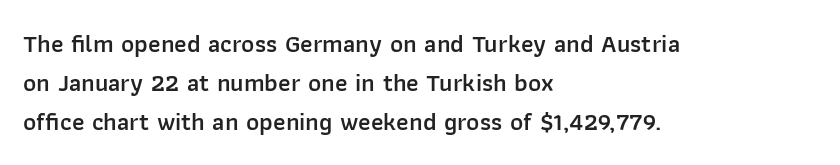
The image shows 25 px text type, upright; set left-aligned, normal line spacing (1.56x), normal letter spacing, not underlined.
